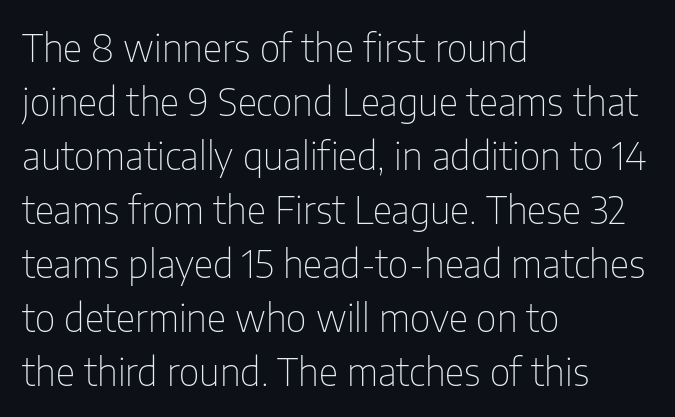
Q: Is the text bold? A: No.
Q: Is the text italic (slanted)? A: No, it is upright.
Q: Is the typeface a serif or a sans-serif typeface? A: Sans-serif.
Q: Is the text underlined? A: No.
Q: How is the paragraph aligned? A: Left-aligned.
Q: Is the spacing between letters normal or unusually wide? A: Normal.
Q: Is the spacing between lines tight, normal or loose? A: Normal.
Q: Width (condensed, normal, or wide)? A: Condensed.
Q: Stroke contrast? A: Low.
Q: x-height? A: Medium.
Q: Monospaced? A: No.
